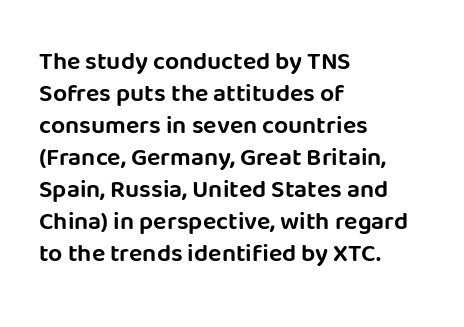
Q: Is the text italic (slanted)? A: No, it is upright.
Q: Is the text underlined? A: No.
Q: How is the paragraph aligned? A: Left-aligned.
Q: Is the spacing between letters normal or unusually wide? A: Normal.
Q: Is the spacing between lines tight, normal or loose? A: Normal.
